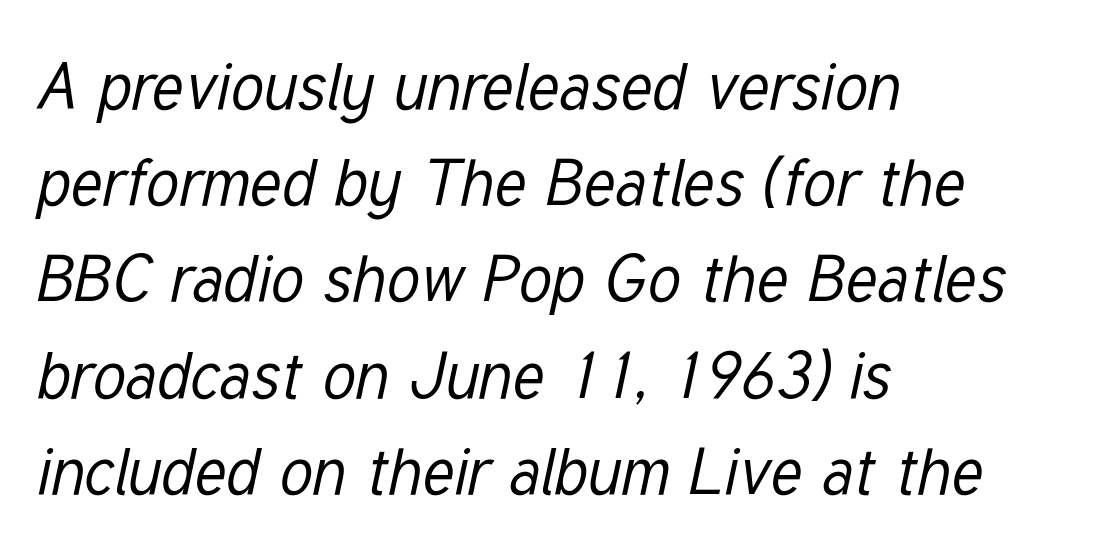
Q: Is the text bold? A: No.
Q: Is the text italic (slanted)? A: Yes, it leans right by about 12 degrees.
Q: Is the text underlined? A: No.
Q: How is the paragraph aligned? A: Left-aligned.
Q: Is the spacing between letters normal or unusually wide? A: Normal.
Q: Is the spacing between lines tight, normal or loose? A: Normal.
Q: Width (condensed, normal, or wide)? A: Condensed.
Q: Stroke contrast? A: Low.
Q: x-height? A: Medium.
Q: Monospaced? A: No.
